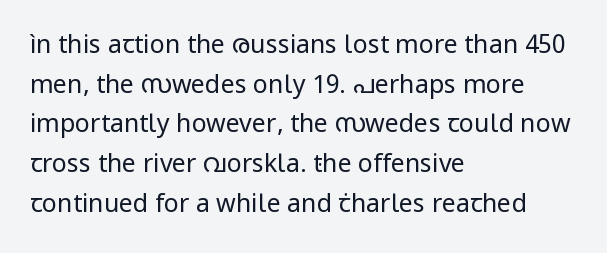
{"italic": "no", "bold": "no", "underline": "no", "align": "left", "line_spacing": "normal", "line_spacing_ratio": 1.59, "letter_spacing": "normal", "letter_spacing_em": 0.0, "glyph_px": 25}
